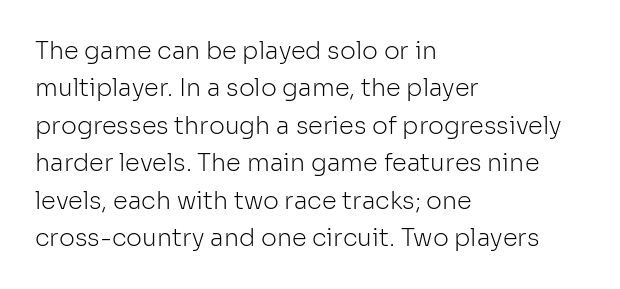
The image shows 24 px text type, upright; set left-aligned, normal line spacing (1.56x), normal letter spacing, not underlined.
